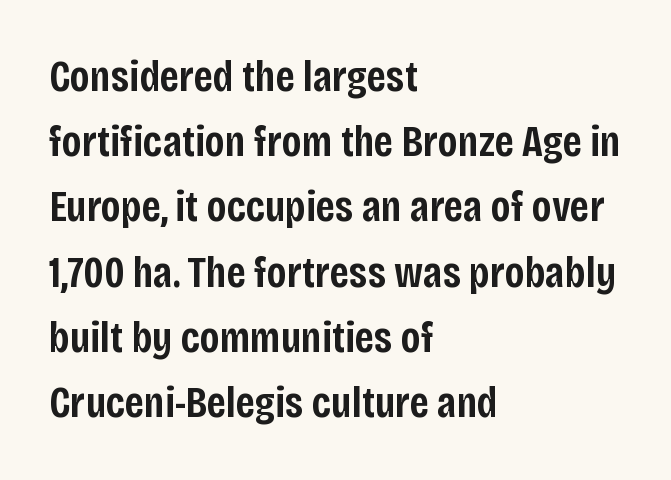
Q: Is the text bold? A: Semi-bold.
Q: Is the text italic (slanted)? A: No, it is upright.
Q: Is the typeface a serif or a sans-serif typeface? A: Sans-serif.
Q: Is the text underlined? A: No.
Q: How is the paragraph aligned? A: Left-aligned.
Q: Is the spacing between letters normal or unusually wide? A: Normal.
Q: Is the spacing between lines tight, normal or loose? A: Normal.
Q: Width (condensed, normal, or wide)? A: Condensed.
Q: Stroke contrast? A: Low.
Q: x-height? A: Large.
Q: Monospaced? A: No.
